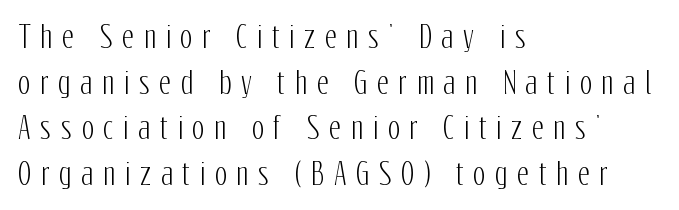
Varying glyph widths throughout — classic text-font behaviour. In terms of posture, this sample is upright. One-word summary of the alignment: left. Note: no serifs on the glyphs. Decoration check: the copy has no underline. Is the letter spacing exaggerated? Yes — the characters are pushed far apart.
